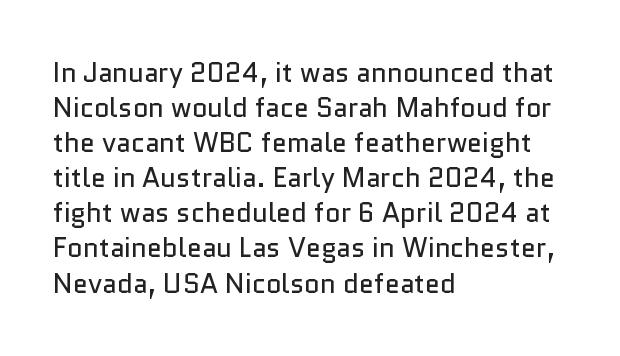
{"italic": "no", "bold": "no", "underline": "no", "align": "left", "line_spacing": "normal", "line_spacing_ratio": 1.3, "letter_spacing": "normal", "letter_spacing_em": 0.0, "glyph_px": 27}
